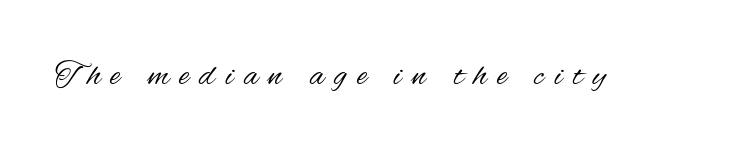
The image shows 34 px regular-weight, condensed sans-serif type; set unusually wide letter spacing (+0.31 em), not underlined; medium stroke contrast and a small x-height.
